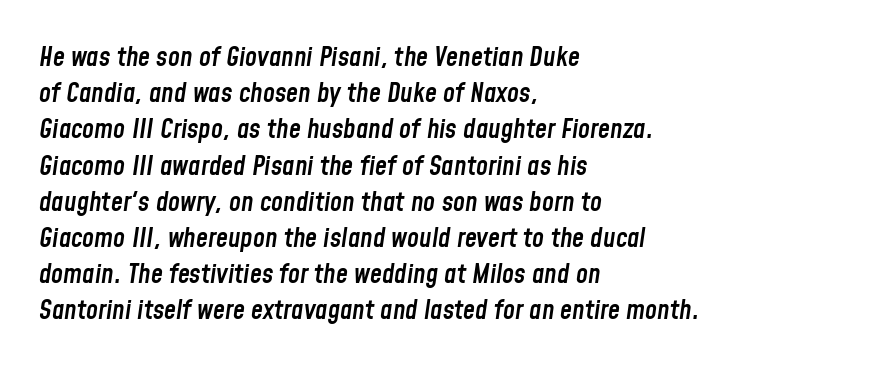
Q: Is the text bold? A: Semi-bold.
Q: Is the text italic (slanted)? A: Yes, it leans right by about 8 degrees.
Q: Is the text underlined? A: No.
Q: How is the paragraph aligned? A: Left-aligned.
Q: Is the spacing between letters normal or unusually wide? A: Normal.
Q: Is the spacing between lines tight, normal or loose? A: Normal.
